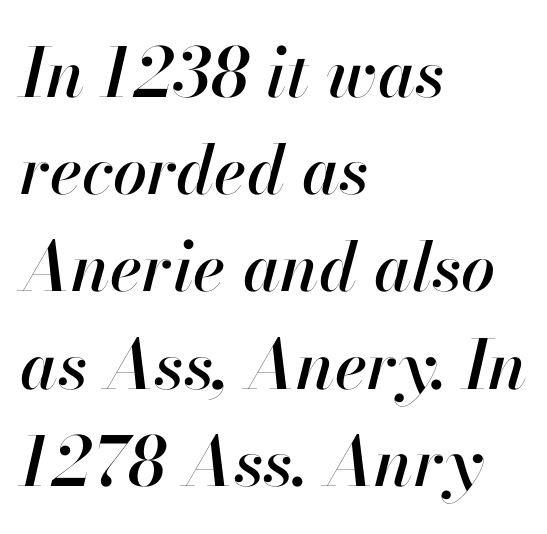
Q: Is the text italic (slanted)? A: Yes, it leans right by about 13 degrees.
Q: Is the text underlined? A: No.
Q: How is the paragraph aligned? A: Left-aligned.
Q: Is the spacing between letters normal or unusually wide? A: Normal.
Q: Is the spacing between lines tight, normal or loose? A: Normal.
Q: Width (condensed, normal, or wide)? A: Normal.
Q: Stroke contrast? A: High.
Q: x-height? A: Small.
Q: Monospaced? A: No.
